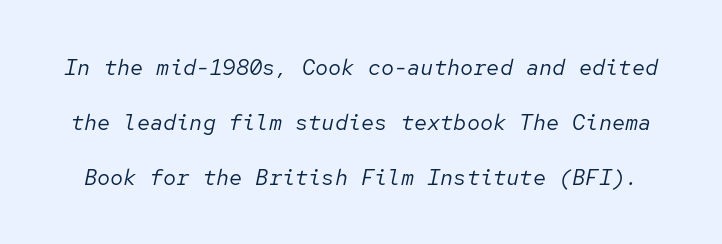
Unmarked baselines from the first word to the last. Honestly, the letter spacing is just normal — you wouldn't notice it. It's the slanting kind of type. A light-to-regular cut is what we see here. Compared with typical paragraphs, the rows here are farther apart.
